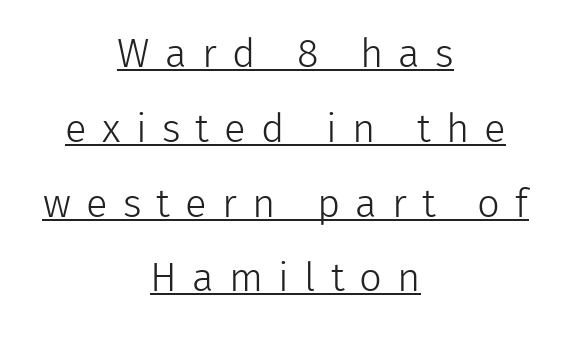
The setting favours the middle, as headings and verse often do. You can tell it's not italic because the verticals are truly vertical. The rendered words wear a rule along their underside. Grotesque or geometric, the face here clearly has no serifs. The letterforms sit at book weight or below.
